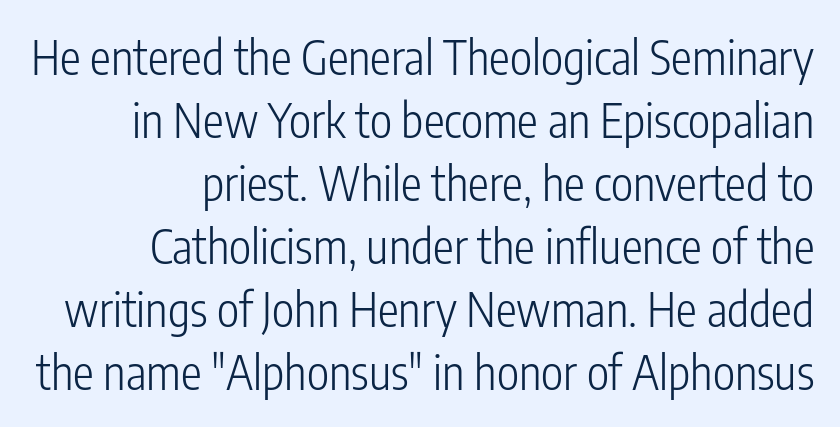
{"serif": "no", "italic": "no", "bold": "no", "weight": "light", "width": "condensed", "stroke_contrast": "low", "x_height": "medium", "monospaced": "no", "underline": "no", "align": "right", "line_spacing": "normal", "line_spacing_ratio": 1.34, "letter_spacing": "normal", "letter_spacing_em": 0.0, "glyph_px": 47}
